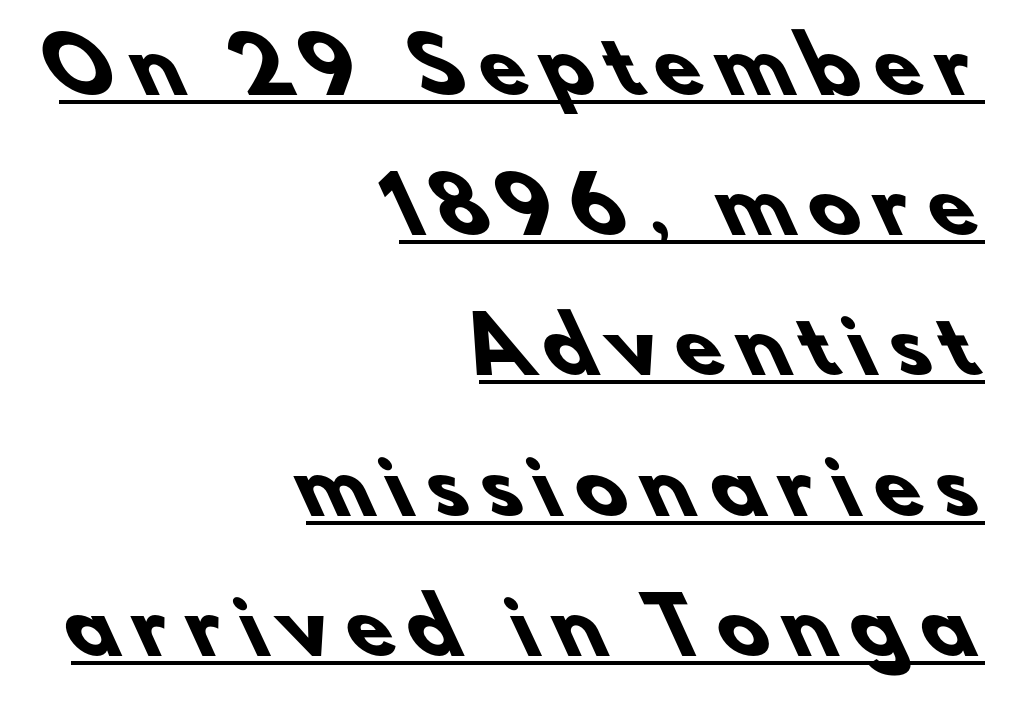
{"serif": "no", "bold": "yes", "weight": "heavy", "width": "normal", "stroke_contrast": "low", "x_height": "small", "monospaced": "no", "underline": "yes", "align": "right", "line_spacing_ratio": 1.87, "letter_spacing": "wide", "letter_spacing_em": 0.22, "glyph_px": 75}
